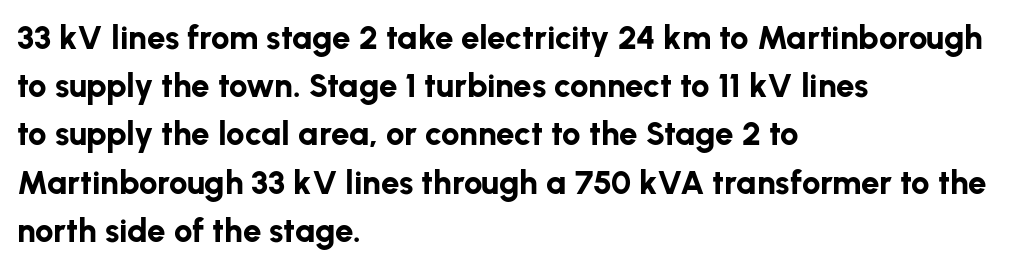
{"serif": "no", "italic": "no", "bold": "yes", "weight": "bold", "width": "normal", "stroke_contrast": "low", "x_height": "medium", "monospaced": "no", "underline": "no", "align": "left", "line_spacing": "normal", "line_spacing_ratio": 1.46, "letter_spacing": "normal", "letter_spacing_em": 0.0, "glyph_px": 33}
